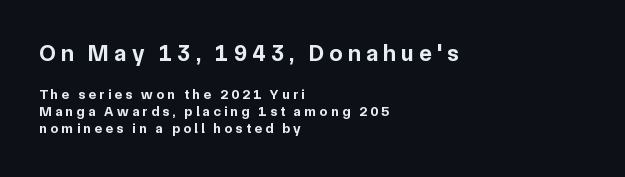
The image shows 23 px bold type, upright; set left-aligned, line spacing 1.23x, unusually wide letter spacing (+0.24 em), not underlined; the first (top) block is 1.64x larger.
